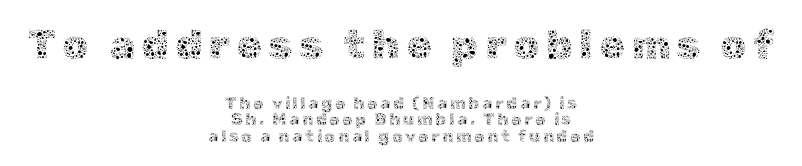
{"italic": "no", "bold": "no", "weight": "thin", "width": "normal", "x_height": "medium", "monospaced": "no", "underline": "no", "align": "center", "line_spacing": "tight", "line_spacing_ratio": 0.96, "larger_block": "first", "size_ratio": 2.47, "glyph_px": 42}
